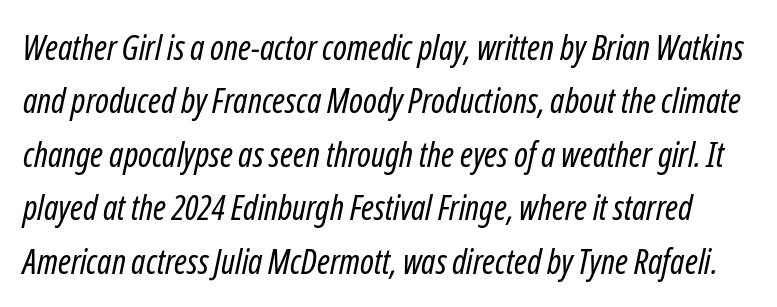
Do the characters align in a grid? No, the font is proportional. No extra tracking has been applied to these lines. Line spacing here is normal. The characters are drawn with everyday or finer stroke widths. Posture: slanted.
